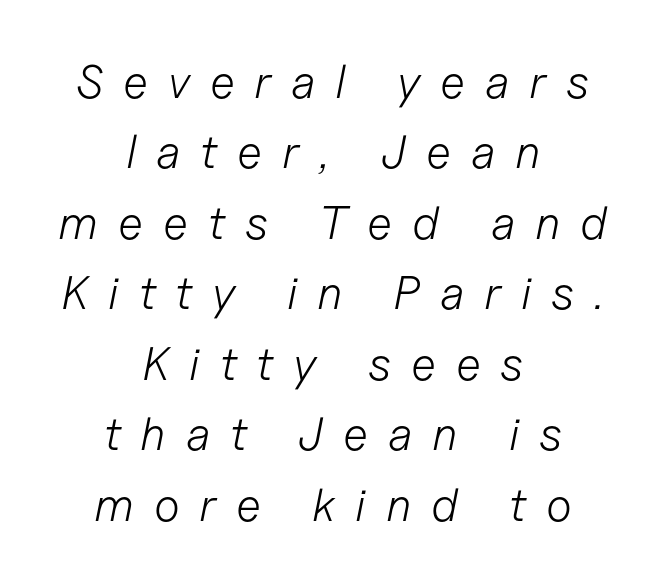
No letter is thick-stroked: the sample isn't bold. Typeset on center — no edge is straight. This sample has the flowing, uneven cadence of proportional lettering. The glyphs are unaccompanied by any horizontal stroke below them.
